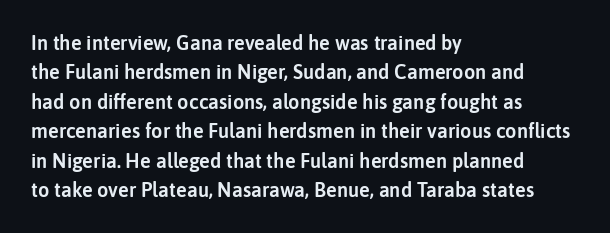
The image shows 20 px text type, upright; set left-aligned, normal line spacing (1.47x), normal letter spacing, not underlined.
